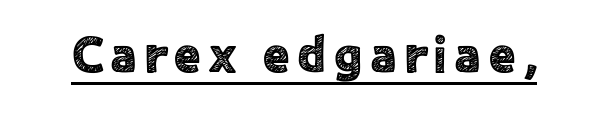
{"serif": "no", "italic": "no", "width": "normal", "x_height": "medium", "monospaced": "no", "underline": "yes", "glyph_px": 50}
